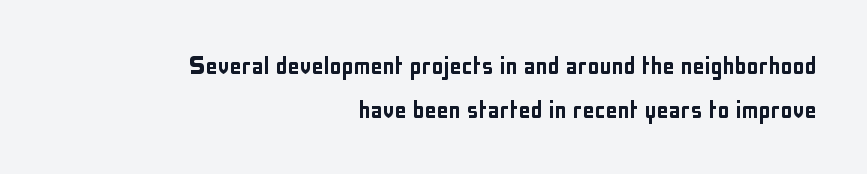
{"serif": "no", "italic": "no", "width": "condensed", "stroke_contrast": "low", "x_height": "medium", "monospaced": "no", "underline": "no", "align": "right", "line_spacing": "normal", "line_spacing_ratio": 1.46, "letter_spacing": "normal", "letter_spacing_em": 0.0, "glyph_px": 30}
